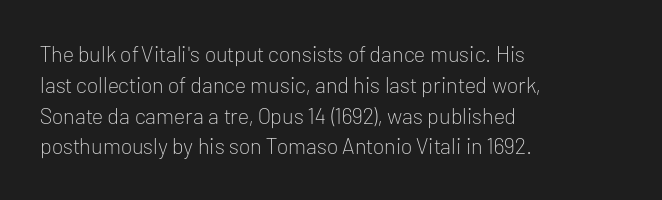
Summary of vertical rhythm: regular, with standard interline spacing. Short note: letters normally spaced. The font's upright variant was chosen for this text. Casual observation: everything's shoved over to the left.
